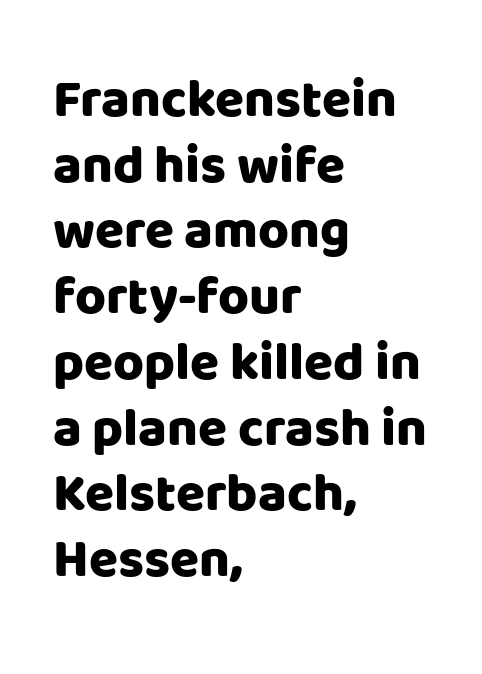
Standard letterfit; no display-style spreading of the glyphs. The specimen reads as upright at a glance. Rule under the text: the space is simply empty. Caption: bold face, heavy strokes. The passage shown is typed in a proportional face where columns would drift.
